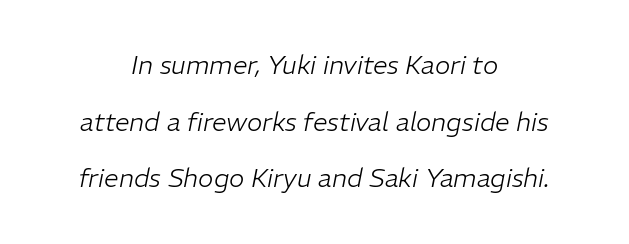
Rule under the text: the space is simply empty. These glyphs show unthickened strokes, regular width or finer. Honestly, the rows look like they've been pulled way apart. Default kerning and tracking; the words read as compact shapes. Does the lettering tilt? It does — this is italic. Both edges are ragged and mirror each other, which tells us the setting is centered.
